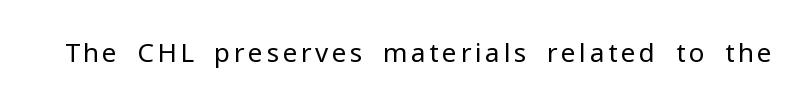
Q: Is the text bold? A: No.
Q: Is the text italic (slanted)? A: No, it is upright.
Q: Is the text underlined? A: No.
